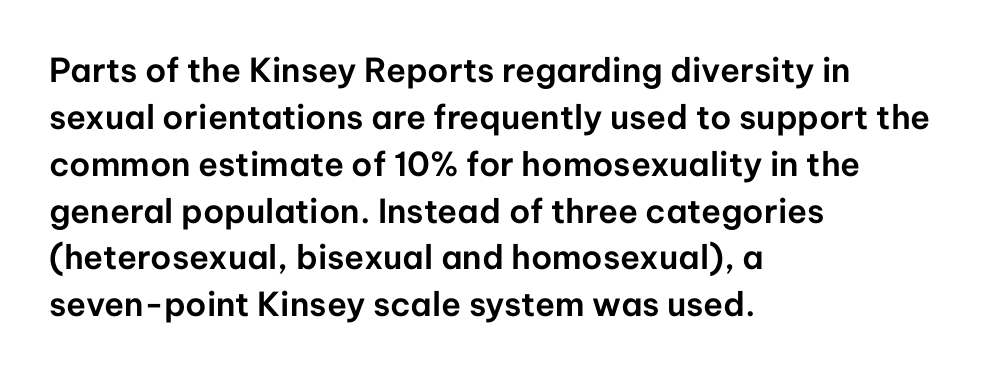
Q: Is the text italic (slanted)? A: No, it is upright.
Q: Is the typeface a serif or a sans-serif typeface? A: Sans-serif.
Q: Is the text underlined? A: No.
Q: How is the paragraph aligned? A: Left-aligned.
Q: Is the spacing between letters normal or unusually wide? A: Normal.
Q: Is the spacing between lines tight, normal or loose? A: Normal.
Q: Width (condensed, normal, or wide)? A: Normal.
Q: Stroke contrast? A: Low.
Q: x-height? A: Medium.
Q: Monospaced? A: No.
